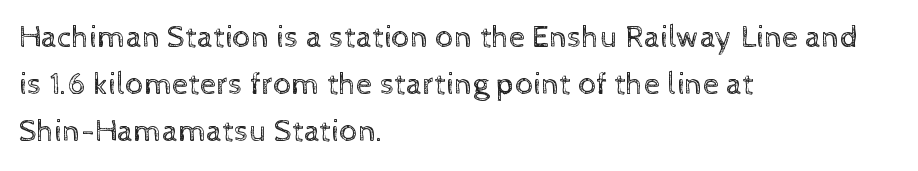
The letterforms sit at book weight or below. One glance says typical: line gaps are just what's usual. Characters remain perfectly vertical along every line. This sample is left-justified, so line endings fall wherever the words run out. No word sits above an underline.
